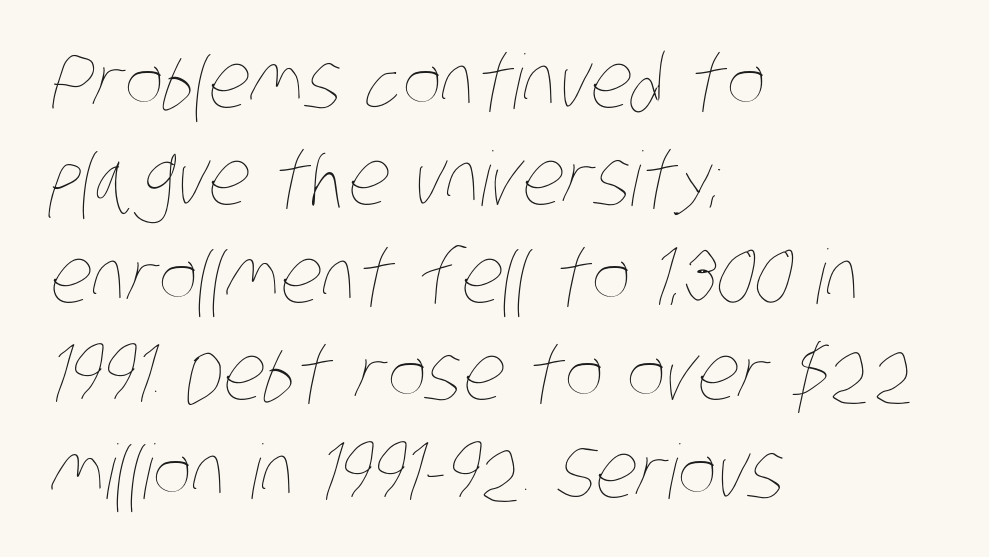
Q: Is the text bold? A: No.
Q: Is the text underlined? A: No.
Q: How is the paragraph aligned? A: Left-aligned.
Q: Is the spacing between letters normal or unusually wide? A: Normal.
Q: Is the spacing between lines tight, normal or loose? A: Normal.
Q: Width (condensed, normal, or wide)? A: Condensed.
Q: Stroke contrast? A: Low.
Q: x-height? A: Large.
Q: Monospaced? A: No.
